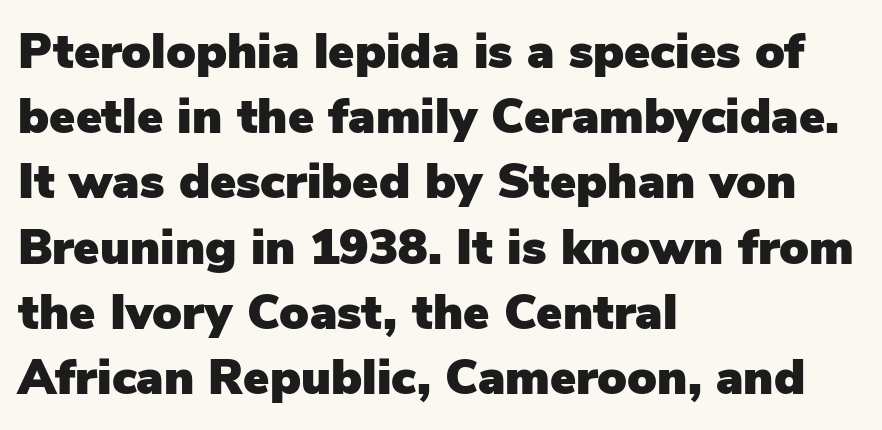
{"serif": "no", "italic": "no", "width": "normal", "stroke_contrast": "low", "x_height": "medium", "monospaced": "no", "underline": "no", "align": "left", "line_spacing": "normal", "line_spacing_ratio": 1.33, "letter_spacing": "normal", "letter_spacing_em": 0.0, "glyph_px": 49}
